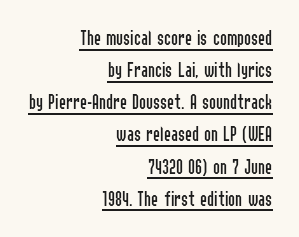
Nobody touched the tracking dial on this one. Normally led — the rows are evenly, conventionally spaced. Emphasis is given by a line drawn under the lettering. Is the stroke heavy? The answer is a plain regular-or-lighter. Unlike italic type, these characters show no tilt at all. Short and long lines alike share a common ending point at right.
